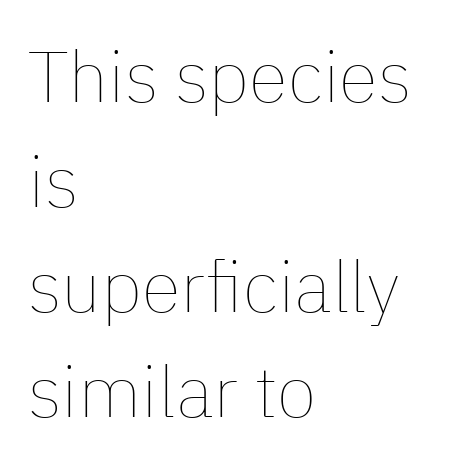
Q: Is the text bold? A: No.
Q: Is the text italic (slanted)? A: No, it is upright.
Q: Is the text underlined? A: No.
Q: How is the paragraph aligned? A: Left-aligned.
Q: Is the spacing between letters normal or unusually wide? A: Normal.
Q: Is the spacing between lines tight, normal or loose? A: Normal.
Q: Width (condensed, normal, or wide)? A: Normal.
Q: Stroke contrast? A: Low.
Q: x-height? A: Medium.
Q: Monospaced? A: No.
